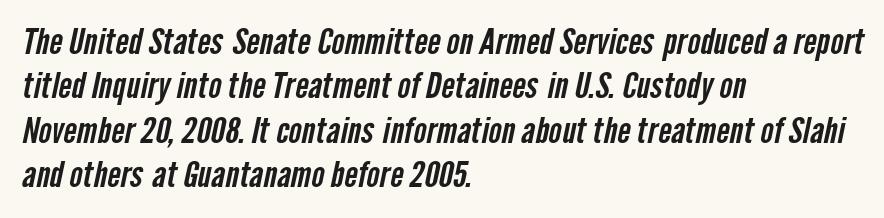
A typesetter would call this leading conventional body-copy spacing. Is this a sans? Yes — the strokes have no serifs. Layout note: lines flush left. Default kerning and tracking; the words read as compact shapes.
